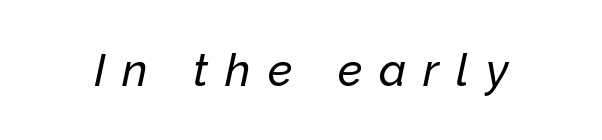
{"italic": "yes", "lean": "right", "slant_degrees": 12, "width": "normal", "stroke_contrast": "low", "x_height": "medium", "monospaced": "no", "underline": "no", "letter_spacing": "wide", "letter_spacing_em": 0.38, "glyph_px": 45}
